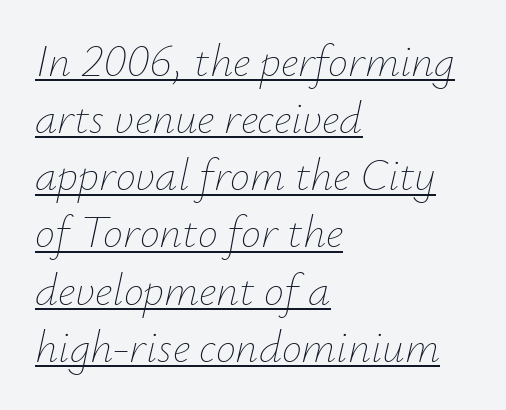
Q: Is the text bold? A: No.
Q: Is the text italic (slanted)? A: Yes, it leans right by about 12 degrees.
Q: Is the text underlined? A: Yes.
Q: How is the paragraph aligned? A: Left-aligned.
Q: Is the spacing between letters normal or unusually wide? A: Normal.
Q: Is the spacing between lines tight, normal or loose? A: Normal.
Q: Width (condensed, normal, or wide)? A: Normal.
Q: Stroke contrast? A: Low.
Q: x-height? A: Small.
Q: Monospaced? A: No.
